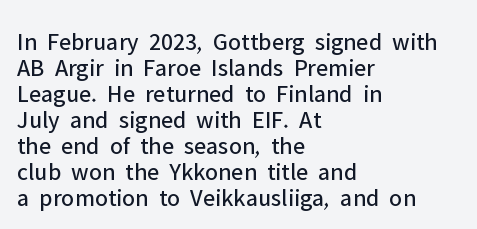
Q: Is the text bold? A: No.
Q: Is the text italic (slanted)? A: No, it is upright.
Q: Is the text underlined? A: No.
Q: How is the paragraph aligned? A: Left-aligned.
Q: Is the spacing between letters normal or unusually wide? A: Normal.
Q: Is the spacing between lines tight, normal or loose? A: Tight.
